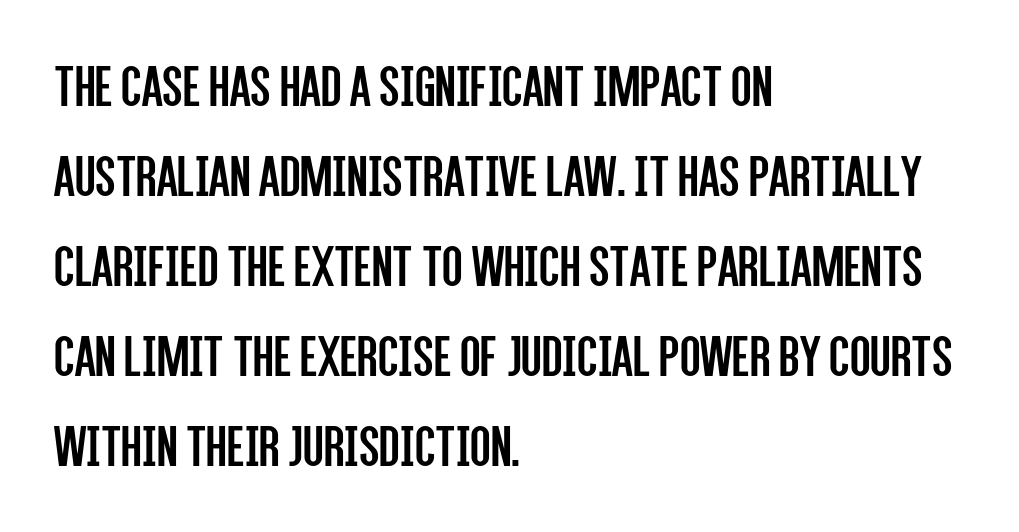
{"serif": "no", "italic": "no", "bold": "no", "weight": "regular", "width": "condensed", "stroke_contrast": "low", "x_height": "large", "monospaced": "no", "underline": "no", "align": "left", "line_spacing": "normal", "line_spacing_ratio": 1.5, "letter_spacing": "normal", "letter_spacing_em": 0.0, "glyph_px": 60}
